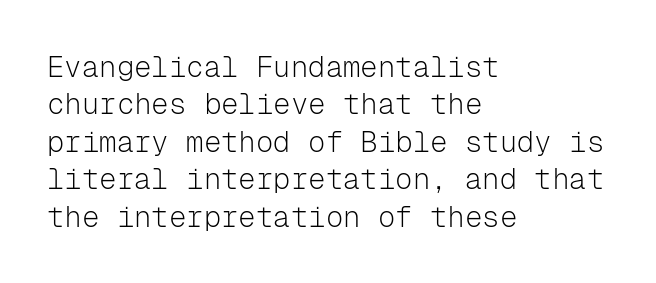
Q: Is the text bold? A: No.
Q: Is the text italic (slanted)? A: No, it is upright.
Q: Is the typeface a serif or a sans-serif typeface? A: Sans-serif.
Q: Is the text underlined? A: No.
Q: How is the paragraph aligned? A: Left-aligned.
Q: Is the spacing between letters normal or unusually wide? A: Normal.
Q: Is the spacing between lines tight, normal or loose? A: Normal.
Q: Width (condensed, normal, or wide)? A: Normal.
Q: Stroke contrast? A: Low.
Q: x-height? A: Medium.
Q: Monospaced? A: Yes.
